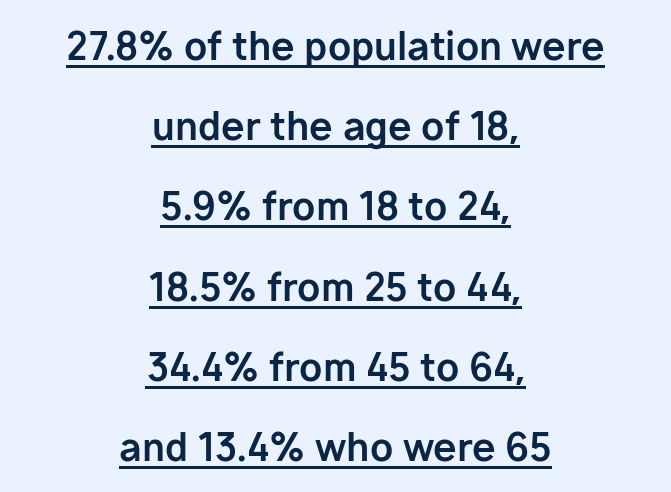
Q: Is the text bold? A: Yes.
Q: Is the text italic (slanted)? A: No, it is upright.
Q: Is the typeface a serif or a sans-serif typeface? A: Sans-serif.
Q: Is the text underlined? A: Yes.
Q: How is the paragraph aligned? A: Centered.
Q: Is the spacing between letters normal or unusually wide? A: Normal.
Q: Is the spacing between lines tight, normal or loose? A: Loose.
Q: Width (condensed, normal, or wide)? A: Normal.
Q: Stroke contrast? A: Low.
Q: x-height? A: Medium.
Q: Monospaced? A: No.
